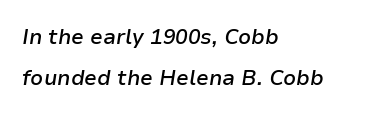
Q: Is the text bold? A: Semi-bold.
Q: Is the text italic (slanted)? A: Yes, it leans right by about 9 degrees.
Q: Is the text underlined? A: No.
Q: How is the paragraph aligned? A: Left-aligned.
Q: Is the spacing between letters normal or unusually wide? A: Normal.
Q: Is the spacing between lines tight, normal or loose? A: Loose.
